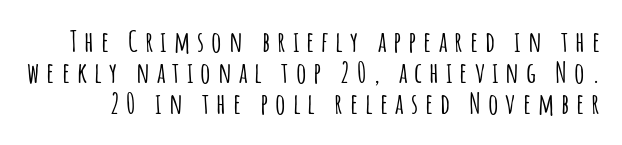
Display-style spreading of the glyphs; the letterfit is very open. The strip under each line holds only bare page. The letters stand upright; this is a roman face. Think of a printed novel: that variable character pitch is what you see here. The rendering uses a small line-height, squeezing the rows.
